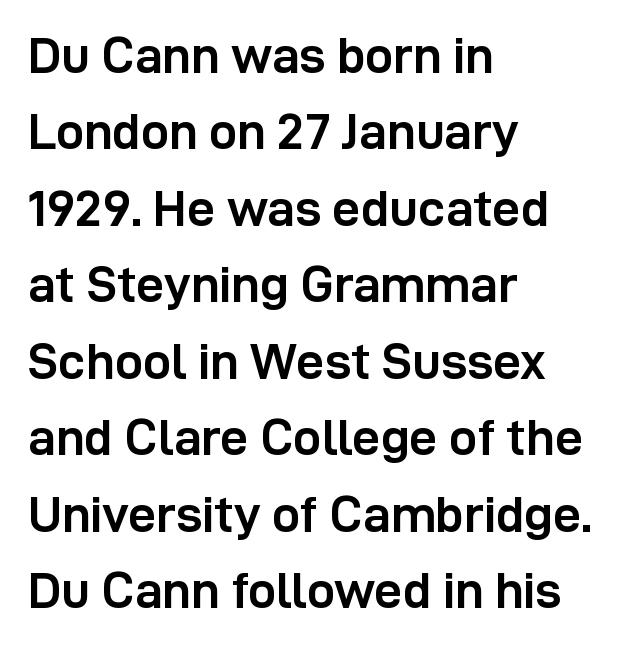
Posture: straight, roman, zero tilt. Summary of vertical rhythm: regular, with standard interline spacing. The face used here is proportionally spaced, like ordinary book or web type. Does the type have serifs? No, each stem ends abruptly. Notice how thick the strokes are: this is what a full bold looks like.
